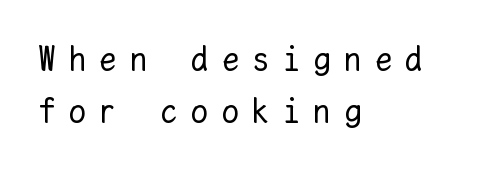
Q: Is the text bold? A: No.
Q: Is the text italic (slanted)? A: No, it is upright.
Q: Is the text underlined? A: No.
Q: How is the paragraph aligned? A: Left-aligned.
Q: Is the spacing between letters normal or unusually wide? A: Unusually wide.
Q: Is the spacing between lines tight, normal or loose? A: Normal.
Q: Width (condensed, normal, or wide)? A: Normal.
Q: Stroke contrast? A: Low.
Q: x-height? A: Medium.
Q: Monospaced? A: Yes.
